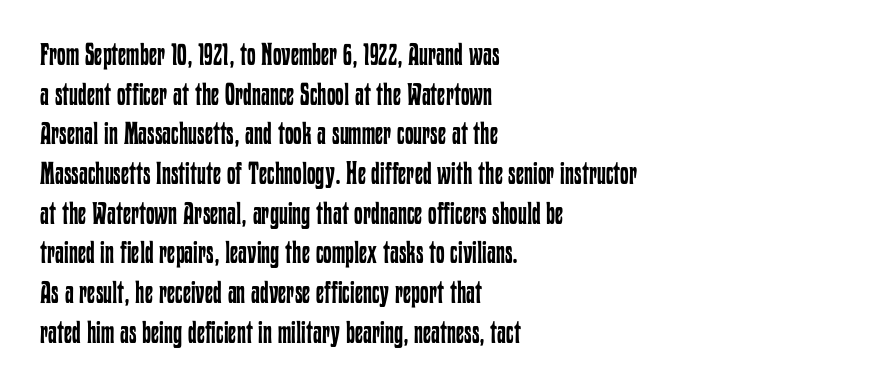
Q: Is the text bold? A: No.
Q: Is the text italic (slanted)? A: No, it is upright.
Q: Is the text underlined? A: No.
Q: How is the paragraph aligned? A: Left-aligned.
Q: Is the spacing between letters normal or unusually wide? A: Normal.
Q: Is the spacing between lines tight, normal or loose? A: Normal.
Q: Width (condensed, normal, or wide)? A: Condensed.
Q: Stroke contrast? A: Low.
Q: x-height? A: Medium.
Q: Monospaced? A: No.
